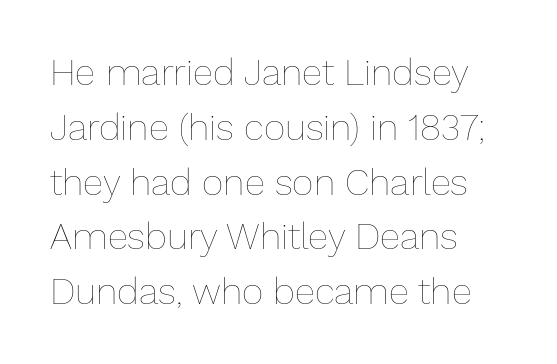
Q: Is the text bold? A: No.
Q: Is the text italic (slanted)? A: No, it is upright.
Q: Is the text underlined? A: No.
Q: How is the paragraph aligned? A: Left-aligned.
Q: Is the spacing between letters normal or unusually wide? A: Normal.
Q: Is the spacing between lines tight, normal or loose? A: Normal.
Q: Width (condensed, normal, or wide)? A: Normal.
Q: Stroke contrast? A: Low.
Q: x-height? A: Medium.
Q: Monospaced? A: No.
